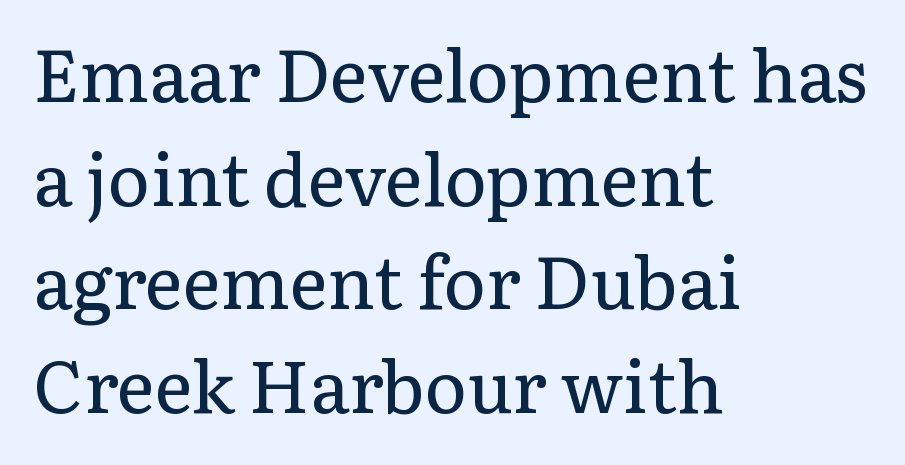
Q: Is the text bold? A: No.
Q: Is the text italic (slanted)? A: No, it is upright.
Q: Is the typeface a serif or a sans-serif typeface? A: Serif.
Q: Is the text underlined? A: No.
Q: How is the paragraph aligned? A: Left-aligned.
Q: Is the spacing between letters normal or unusually wide? A: Normal.
Q: Is the spacing between lines tight, normal or loose? A: Normal.
Q: Width (condensed, normal, or wide)? A: Normal.
Q: Stroke contrast? A: Low.
Q: x-height? A: Medium.
Q: Monospaced? A: No.
